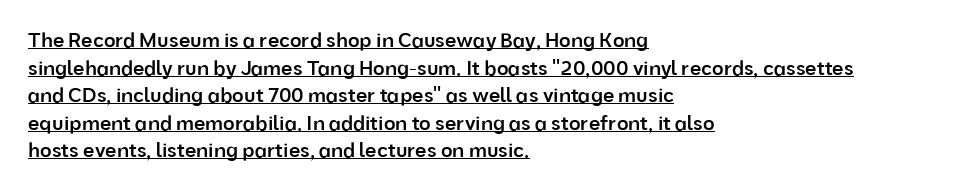
{"italic": "no", "bold": "semi", "underline": "yes", "align": "left", "line_spacing": "normal", "line_spacing_ratio": 1.38, "letter_spacing": "normal", "letter_spacing_em": 0.0, "glyph_px": 20}
